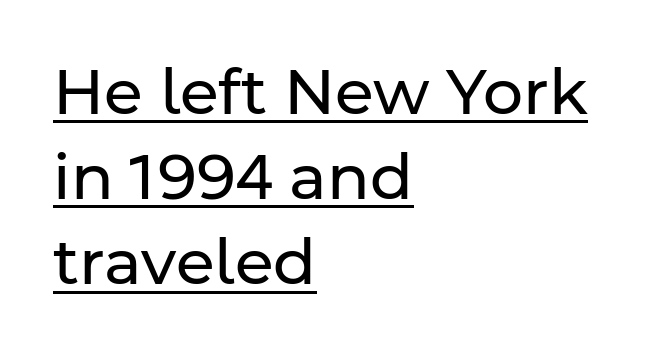
The image shows 63 px regular-weight sans-serif type, upright; set left-aligned, normal line spacing (1.35x), normal letter spacing, underlined; low stroke contrast and a medium x-height.
